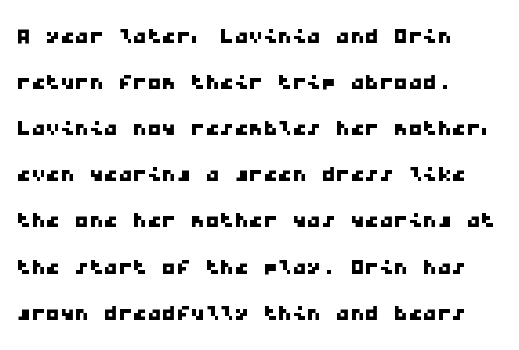
How are the letters spaced? Ordinarily, with no added tracking. Only glyphs here, with clear space below each row. I'd call this a sans setting — the letters go barefoot. The leading is moderate, giving the passage an even texture. Spacing verdict: monospaced, one width for all characters.
